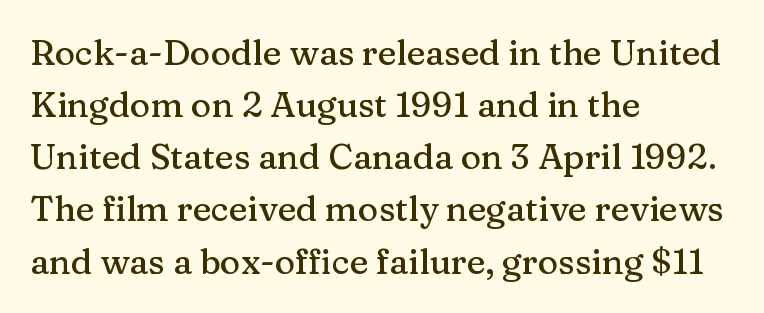
Decoration check: the copy has no underline. Is there any slant? The stems are plumb. In CSS terms this would be text-align: left. You could not count columns in this text — the font is proportionally spaced. Interline gaps are of average width in this sample.
